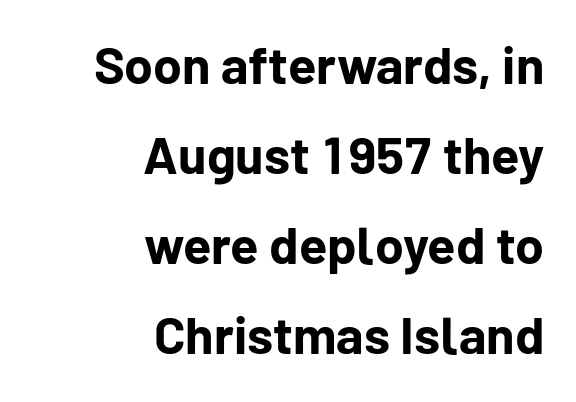
Q: Is the text bold? A: Yes.
Q: Is the text italic (slanted)? A: No, it is upright.
Q: Is the typeface a serif or a sans-serif typeface? A: Sans-serif.
Q: Is the text underlined? A: No.
Q: How is the paragraph aligned? A: Right-aligned.
Q: Is the spacing between letters normal or unusually wide? A: Normal.
Q: Width (condensed, normal, or wide)? A: Normal.
Q: Stroke contrast? A: Low.
Q: x-height? A: Medium.
Q: Monospaced? A: No.
